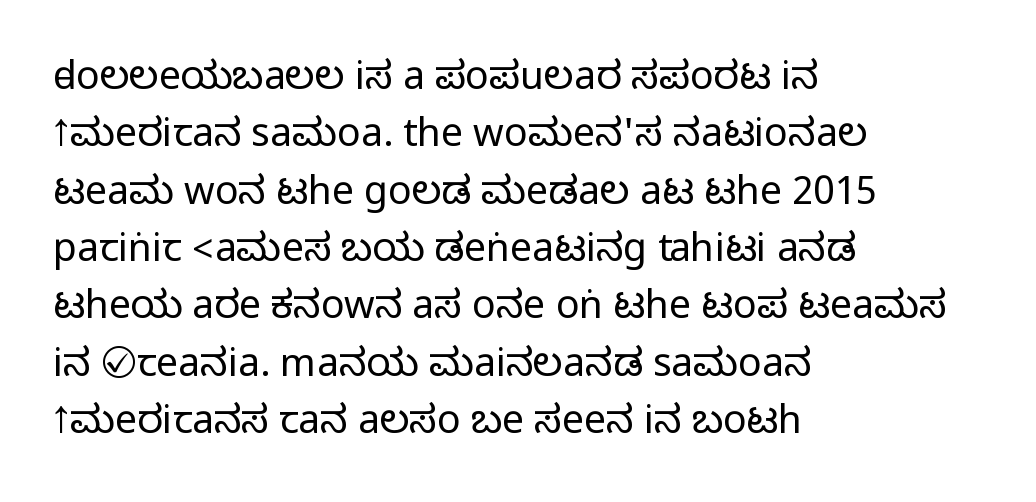
Q: Is the text italic (slanted)? A: No, it is upright.
Q: Is the typeface a serif or a sans-serif typeface? A: Sans-serif.
Q: Is the text underlined? A: No.
Q: How is the paragraph aligned? A: Left-aligned.
Q: Is the spacing between letters normal or unusually wide? A: Normal.
Q: Is the spacing between lines tight, normal or loose? A: Normal.
Q: Width (condensed, normal, or wide)? A: Condensed.
Q: Stroke contrast? A: Medium.
Q: Monospaced? A: No.
